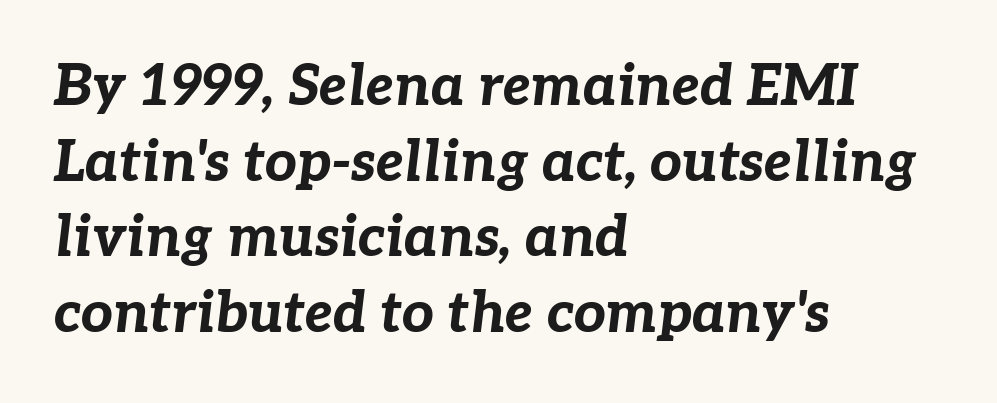
If you drew a ruler down the left edge, every line would touch it. A dark, heavy texture on the line: the type is bold. Think of a printed novel: that variable character pitch is what you see here. One glance says typical: line gaps are just what's usual. Every character sits at an angle, as italics do.
